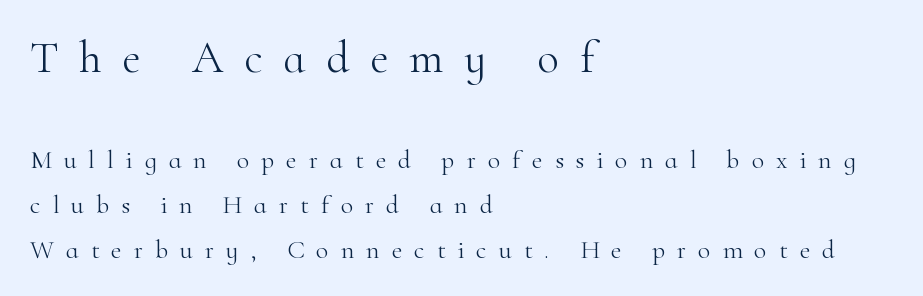
The image shows 45 px light serif type, upright; set left-aligned, line spacing 1.72x, unusually wide letter spacing (+0.46 em), not underlined; the first (top) block is 1.73x larger; high stroke contrast and a small x-height.
